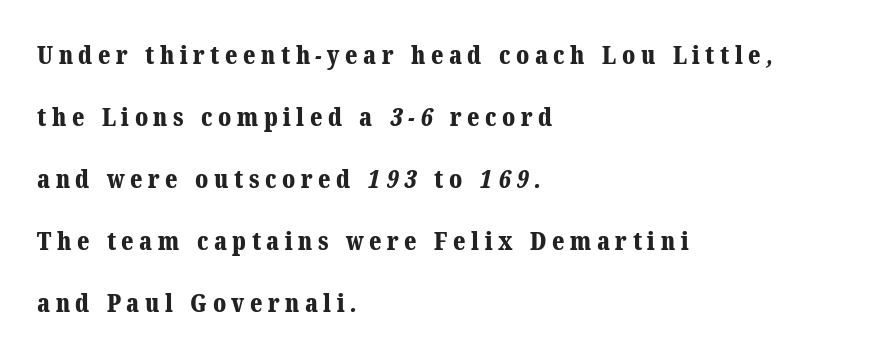
Typesetter's note: full bold, strokes at maximum text heaviness. The space beneath each line is pristine and unruled. There is plenty of visible air inserted between adjacent glyphs. Visually the block forms a straight wall on the left and a jagged coastline on the right.
